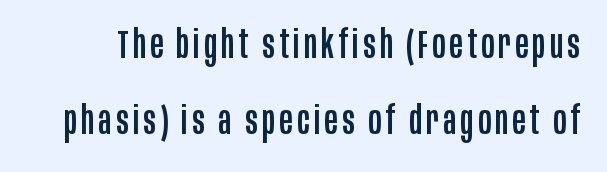
{"serif": "no", "italic": "no", "width": "condensed", "stroke_contrast": "low", "x_height": "large", "monospaced": "no", "underline": "no", "line_spacing": "loose", "line_spacing_ratio": 1.95, "glyph_px": 39}
